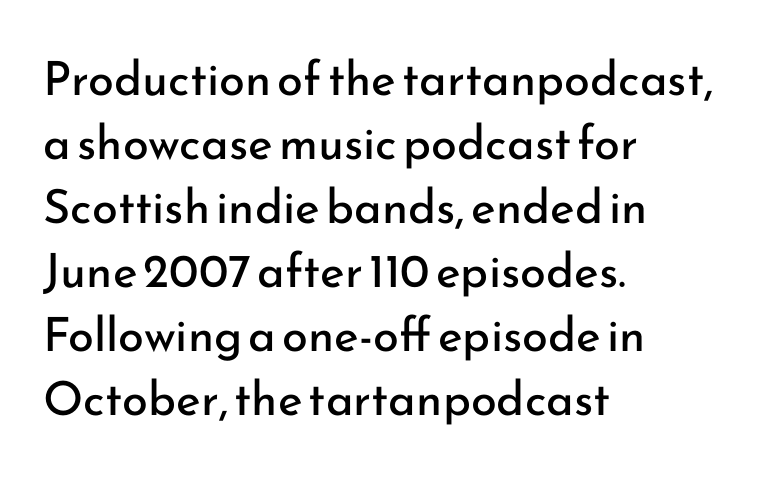
The image shows 47 px regular-weight sans-serif type, upright; set left-aligned, normal line spacing (1.36x), normal letter spacing, not underlined; low stroke contrast and a small x-height.
